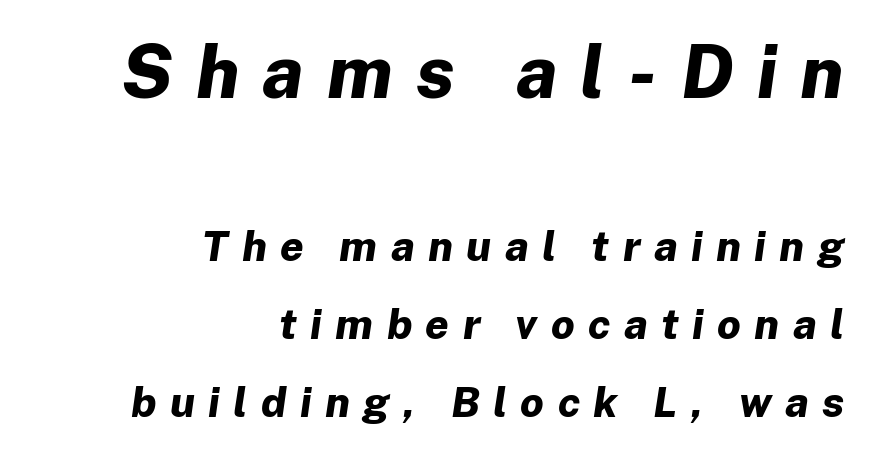
Q: Is the text bold? A: Yes.
Q: Is the text italic (slanted)? A: Yes, it leans right by about 8 degrees.
Q: Is the text underlined? A: No.
Q: How is the paragraph aligned? A: Right-aligned.
Q: Is the spacing between letters normal or unusually wide? A: Unusually wide.
Q: Which block of text is set in a larger size, the first (top) or the second (bottom)? A: The first (top) one.
Q: Width (condensed, normal, or wide)? A: Normal.
Q: Stroke contrast? A: Low.
Q: x-height? A: Medium.
Q: Monospaced? A: No.
